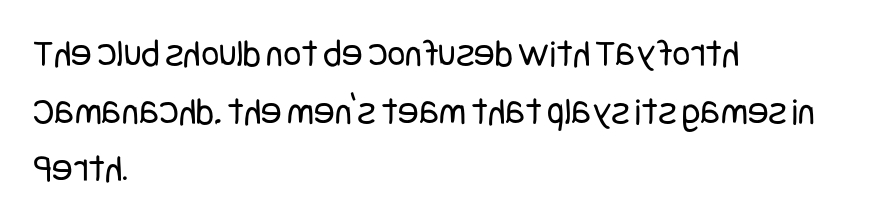
{"serif": "no", "italic": "no", "bold": "no", "weight": "regular", "width": "condensed", "stroke_contrast": "low", "x_height": "large", "underline": "no", "align": "left", "line_spacing": "normal", "line_spacing_ratio": 1.48, "letter_spacing": "normal", "letter_spacing_em": 0.0, "glyph_px": 39}
